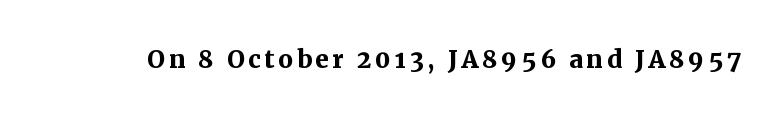
A typesetter would call this proportional, since set widths differ per character. Quick note: not italic, upright. The text was rendered using a seriffed face with decorative stroke endings. The strip under each line holds only bare page. Stroke thickness is high; the sample reads as a true bold.
